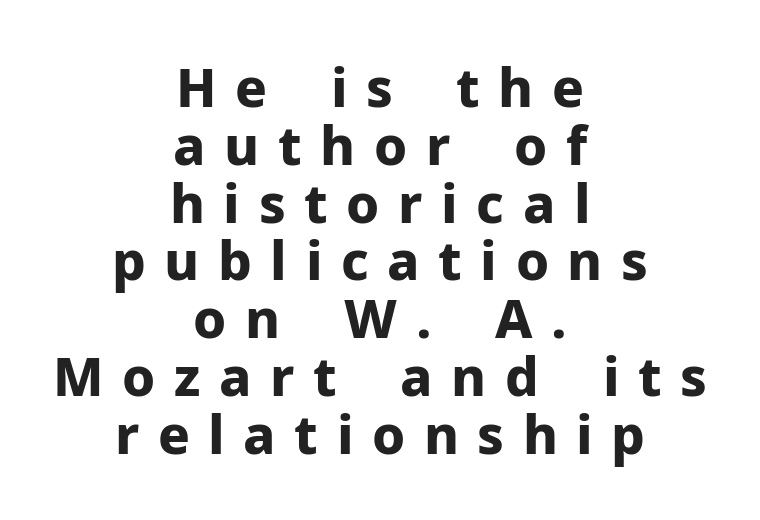
{"serif": "no", "italic": "no", "bold": "yes", "weight": "bold", "width": "normal", "stroke_contrast": "low", "x_height": "medium", "monospaced": "no", "underline": "no", "align": "center", "line_spacing": "tight", "line_spacing_ratio": 1.09, "letter_spacing": "wide", "letter_spacing_em": 0.35, "glyph_px": 53}
